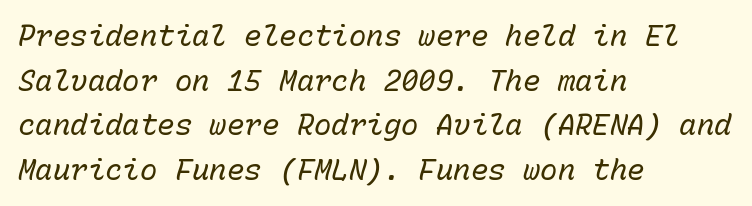
Students, observe: this is what conventionally led text looks like. A quiet, ordinary-to-light weight characterises the typeface. The horizontal fit of the characters is conventional and even. Italic? Definitely — the glyphs are oblique. The passage shown is typed in a monospace face where columns stay perfectly aligned.
